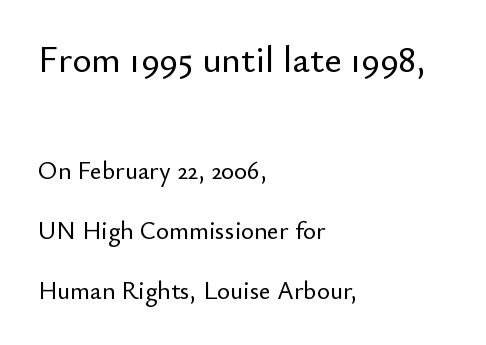
The image shows 37 px sans-serif type, upright; set left-aligned, loose line spacing (2.39x), normal letter spacing, not underlined; the first (top) block is 1.48x larger; low stroke contrast and a small x-height.
